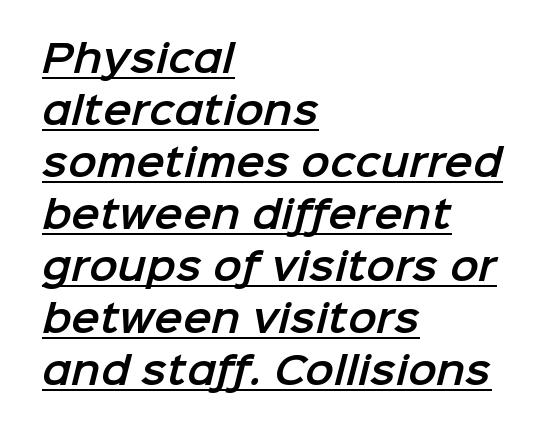
{"serif": "no", "width": "normal", "stroke_contrast": "low", "x_height": "medium", "monospaced": "no", "underline": "yes", "align": "left", "line_spacing": "normal", "line_spacing_ratio": 1.37, "letter_spacing": "normal", "letter_spacing_em": 0.0, "glyph_px": 38}
